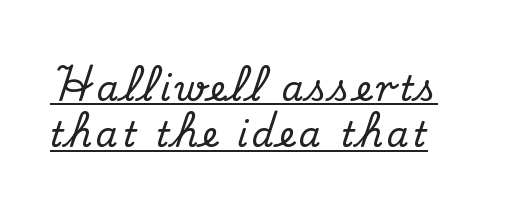
Q: Is the text italic (slanted)? A: Yes.
Q: Is the typeface a serif or a sans-serif typeface? A: Serif.
Q: Is the text underlined? A: Yes.
Q: Is the spacing between lines tight, normal or loose? A: Normal.
Q: Width (condensed, normal, or wide)? A: Normal.
Q: Stroke contrast? A: Medium.
Q: x-height? A: Small.
Q: Monospaced? A: No.
